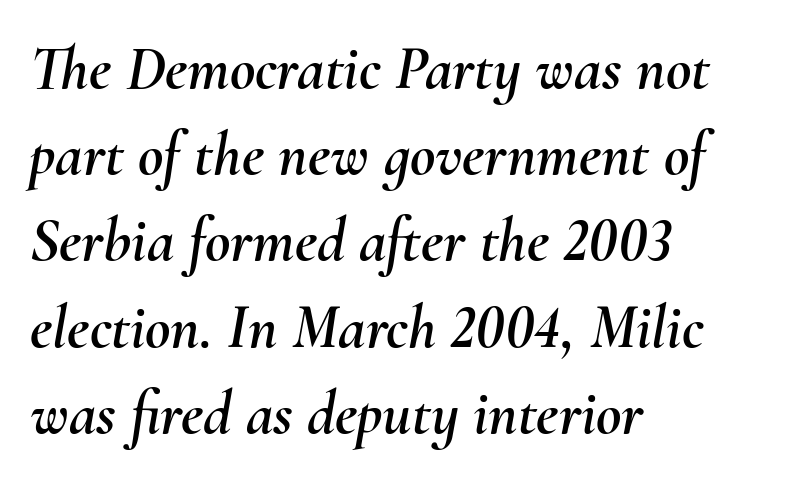
The image shows 62 px text type, italic (leaning right); set left-aligned, normal line spacing (1.39x), normal letter spacing, not underlined; medium stroke contrast and a small x-height.
